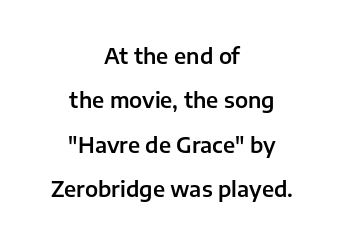
Q: Is the text italic (slanted)? A: No, it is upright.
Q: Is the text underlined? A: No.
Q: How is the paragraph aligned? A: Centered.
Q: Is the spacing between letters normal or unusually wide? A: Normal.
Q: Is the spacing between lines tight, normal or loose? A: Loose.
